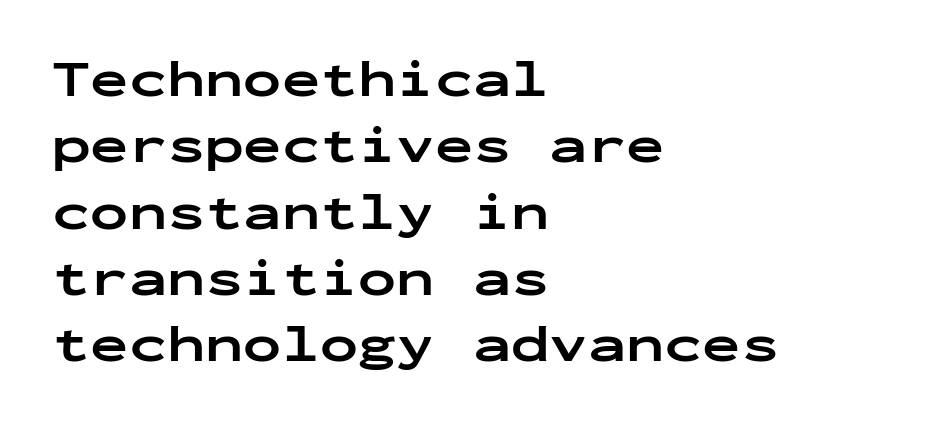
Q: Is the text bold? A: Yes.
Q: Is the text italic (slanted)? A: No, it is upright.
Q: Is the typeface a serif or a sans-serif typeface? A: Sans-serif.
Q: Is the text underlined? A: No.
Q: How is the paragraph aligned? A: Left-aligned.
Q: Is the spacing between letters normal or unusually wide? A: Normal.
Q: Is the spacing between lines tight, normal or loose? A: Normal.
Q: Width (condensed, normal, or wide)? A: Wide.
Q: Stroke contrast? A: Low.
Q: x-height? A: Medium.
Q: Monospaced? A: Yes.
